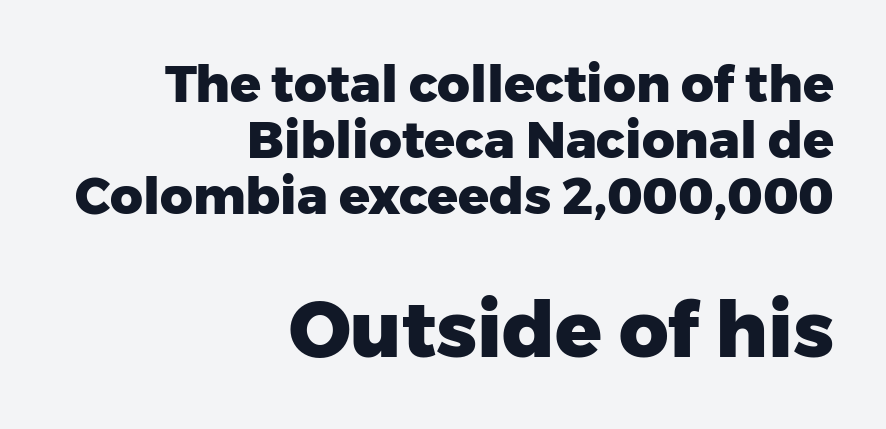
Decoration check: the copy has no underline. The rendering enlarges the type as you move from the upper chunk to the lower. Does the lettering tilt? It doesn't — this is upright. Note the varied advance widths — an 'i' is clearly narrower than an 'm'.
